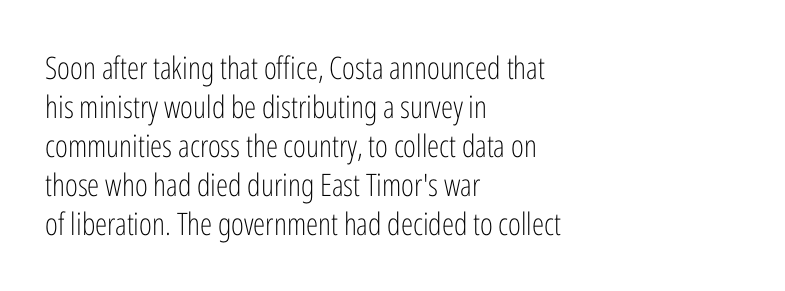
Honestly, the row spacing looks completely unremarkable. Characters follow at the spacing the type designer built in. Letterform terminals end flat and unadorned throughout the passage. The letters stand straight up with perfectly vertical stems.
